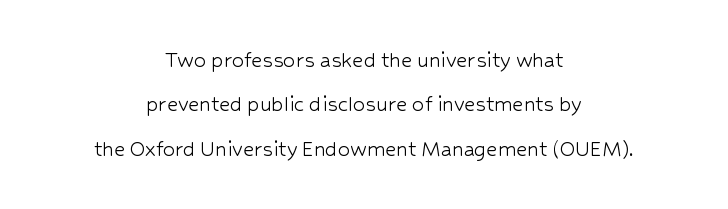
The image shows 24 px text type, upright; set centered, line spacing 1.85x, normal letter spacing, not underlined.
